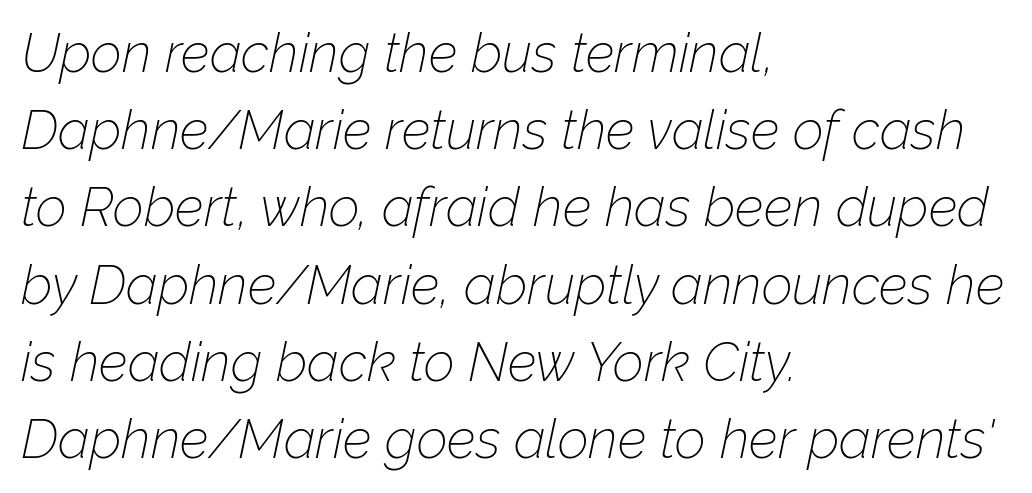
Q: Is the text bold? A: No.
Q: Is the text italic (slanted)? A: Yes, it leans right by about 12 degrees.
Q: Is the text underlined? A: No.
Q: How is the paragraph aligned? A: Left-aligned.
Q: Is the spacing between letters normal or unusually wide? A: Normal.
Q: Is the spacing between lines tight, normal or loose? A: Normal.
Q: Width (condensed, normal, or wide)? A: Normal.
Q: Stroke contrast? A: Low.
Q: x-height? A: Medium.
Q: Monospaced? A: No.
